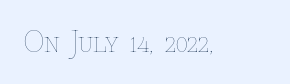
The font sits on the lighter half of the weight spectrum, regular included. The letters sit at their default tracking, neither squeezed nor spread. Think of a printed novel: that variable character pitch is what you see here. The string is rendered with underlining switched off.
